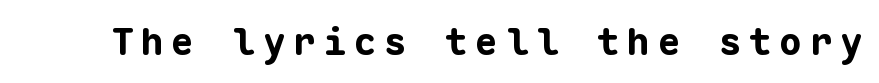
Typographic density is high because the face is bold. Note the uniform advance width — an 'i' takes as much space as an 'm'. Is the letter spacing exaggerated? Yes — the characters are pushed far apart. The strip under each line holds only bare page. Nope, not italic — everything's standing straight. No feet cap the strokes, marking this as sans-serif type.
